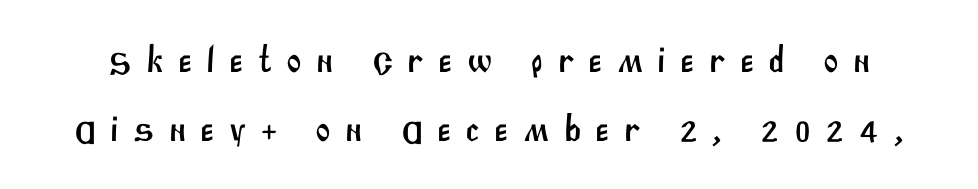
{"serif": "no", "width": "normal", "stroke_contrast": "medium", "x_height": "large", "monospaced": "no", "underline": "no", "line_spacing_ratio": 1.87, "letter_spacing": "wide", "letter_spacing_em": 0.38, "glyph_px": 37}
